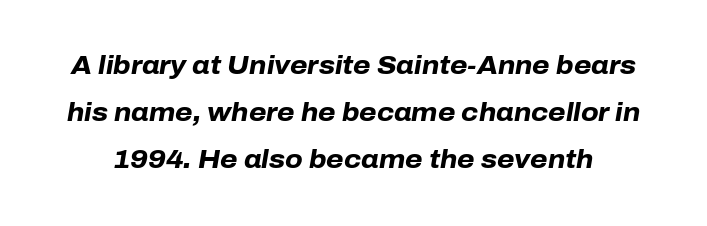
The image shows 25 px bold type, italic (leaning right); set line spacing 1.88x, normal letter spacing, not underlined.
